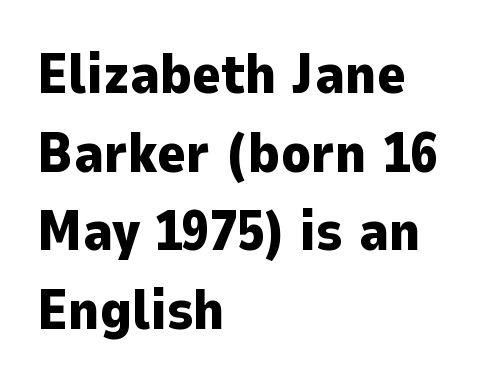
The lettering stays uniformly vertical, giving the passage a roman look. Where is the straight margin? On the left. The rows are spaced the way most documents space them. Glyph-to-glyph distance matches everyday printed text. The rendering uses natural spacing where letterforms have individual widths. Compared with an ordinary text face, these strokes are far heavier — a full bold.
